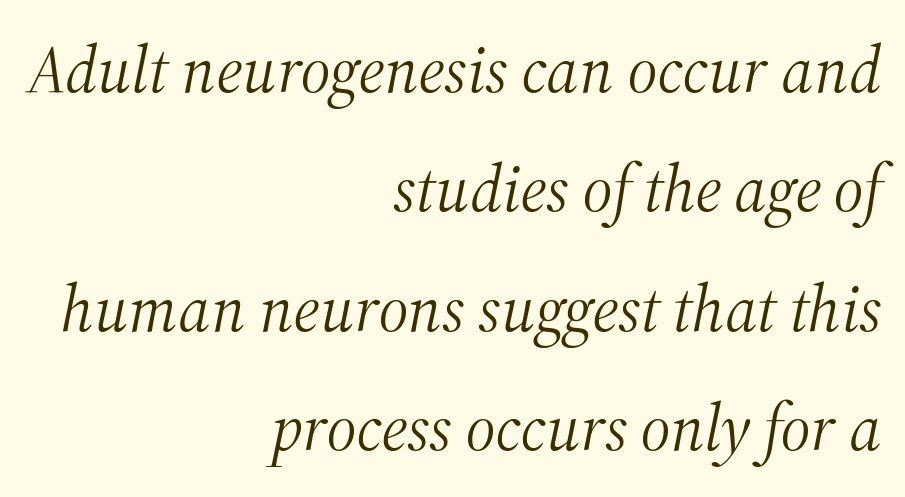
The image shows 66 px light serif type, italic (leaning right); set right-aligned, line spacing 1.81x, normal letter spacing, not underlined; medium stroke contrast and a medium x-height.
